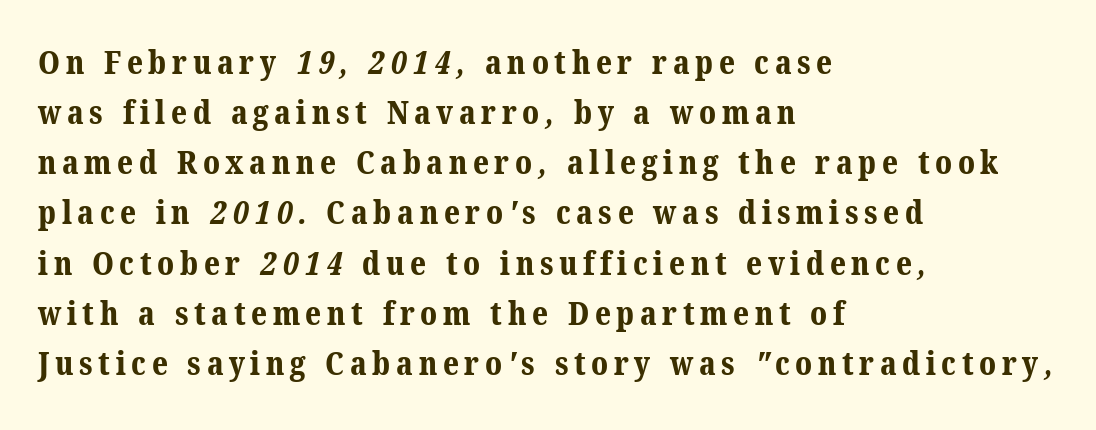
The image shows 33 px bold serif type; set left-aligned, normal line spacing (1.52x), not underlined; medium stroke contrast and a medium x-height.
